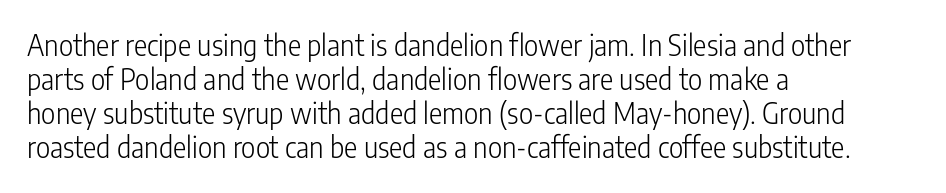
The image shows 28 px light, condensed sans-serif type, upright; set left-aligned, line spacing 1.22x, normal letter spacing, not underlined; low stroke contrast and a medium x-height.
